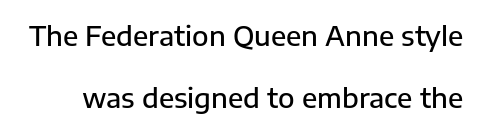
Just letters on the line, the space beneath them empty. No italicization has been applied; the sample stays upright. Tracking here is standard; glyphs follow each other at the usual distance. Leading is clearly above the norm, producing a sparse column.
